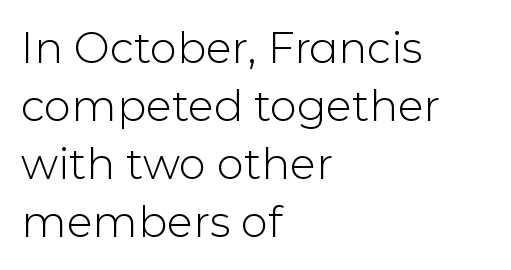
The image shows 43 px light sans-serif type, upright; set left-aligned, normal line spacing (1.35x), normal letter spacing, not underlined; low stroke contrast and a medium x-height.
